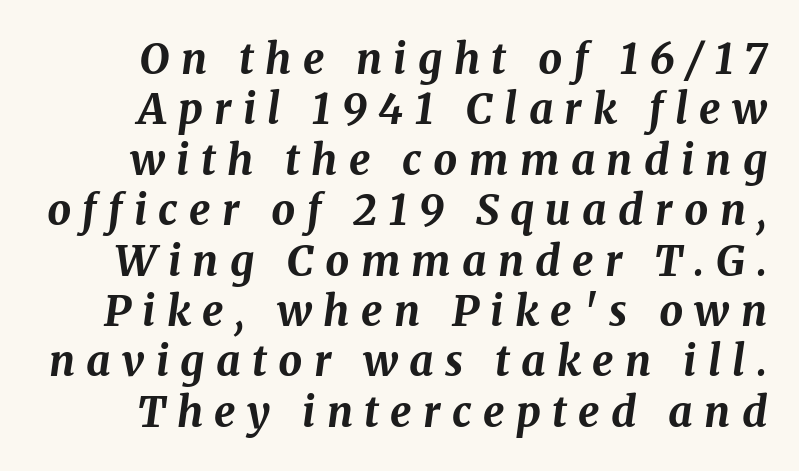
The image shows 42 px bold type, italic (leaning right); set line spacing 1.2x, unusually wide letter spacing (+0.27 em), not underlined; medium stroke contrast and a medium x-height.
